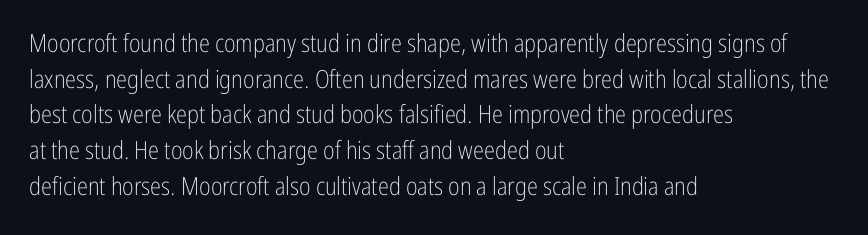
Q: Is the text bold? A: No.
Q: Is the text italic (slanted)? A: No, it is upright.
Q: Is the text underlined? A: No.
Q: How is the paragraph aligned? A: Left-aligned.
Q: Is the spacing between letters normal or unusually wide? A: Normal.
Q: Is the spacing between lines tight, normal or loose? A: Normal.
